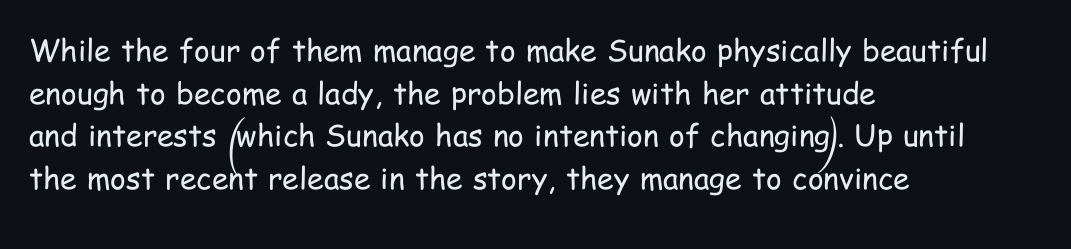
The image shows 30 px regular-weight, condensed sans-serif type, upright; set left-aligned, normal line spacing (1.42x), normal letter spacing, not underlined; low stroke contrast and a medium x-height.
